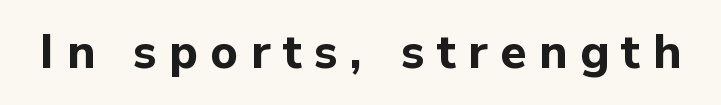
{"serif": "no", "italic": "no", "bold": "yes", "weight": "bold", "width": "normal", "stroke_contrast": "low", "x_height": "medium", "monospaced": "no", "underline": "no", "letter_spacing": "wide", "letter_spacing_em": 0.27, "glyph_px": 47}
